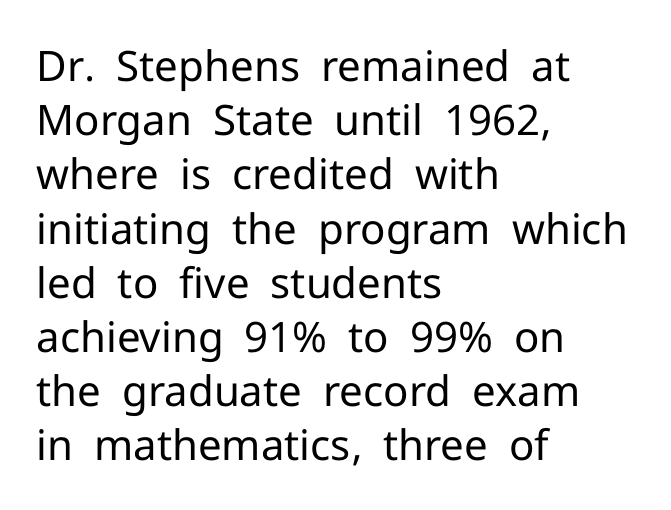
The strokes carry an ordinary text weight at most. Descenders hang freely into open space. Where is the straight margin? On the left. Each letter keeps its own natural width here, so spacing adapts to shape. Is the letter spacing exaggerated? No — it looks like the ordinary default. How would I describe the line gaps? Plain and ordinary.
